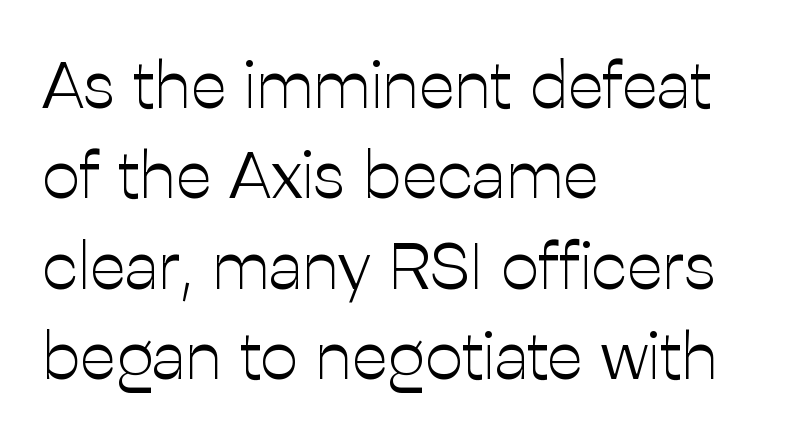
The image shows 67 px light sans-serif type, upright; set left-aligned, normal line spacing (1.35x), normal letter spacing, not underlined; low stroke contrast and a medium x-height.
